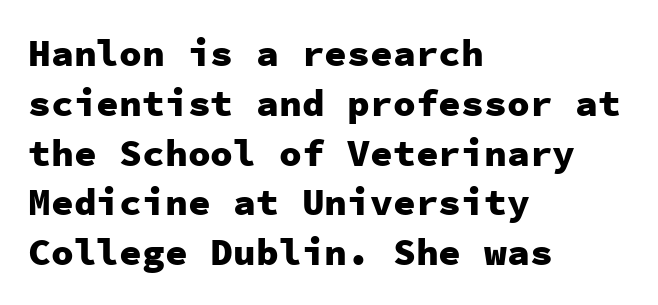
{"serif": "no", "italic": "no", "bold": "yes", "weight": "heavy", "width": "normal", "stroke_contrast": "low", "x_height": "medium", "monospaced": "yes", "underline": "no", "align": "left", "line_spacing": "normal", "line_spacing_ratio": 1.31, "letter_spacing": "normal", "letter_spacing_em": 0.0, "glyph_px": 38}
